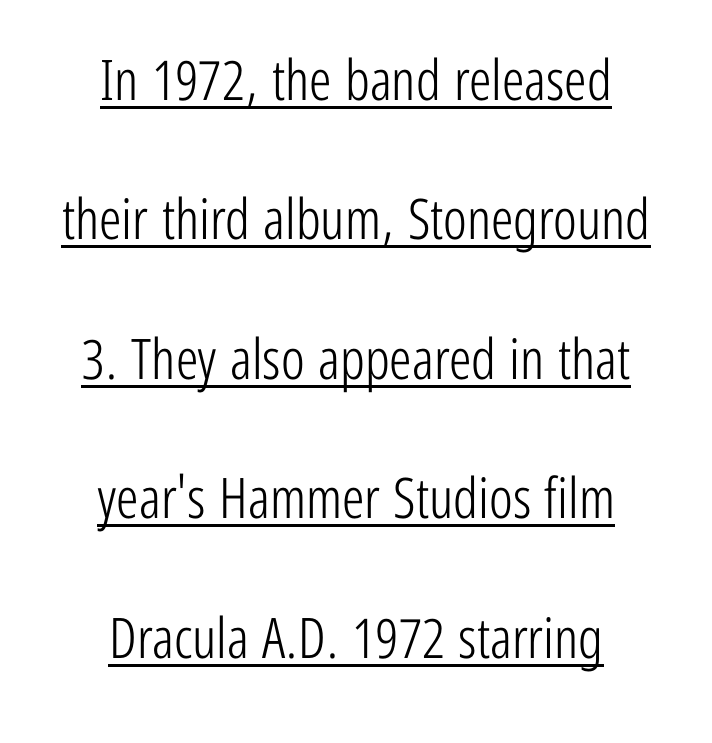
{"serif": "no", "italic": "no", "bold": "no", "weight": "light", "width": "condensed", "stroke_contrast": "low", "x_height": "medium", "monospaced": "no", "underline": "yes", "align": "center", "line_spacing": "loose", "line_spacing_ratio": 2.49, "letter_spacing": "normal", "letter_spacing_em": 0.0, "glyph_px": 56}
